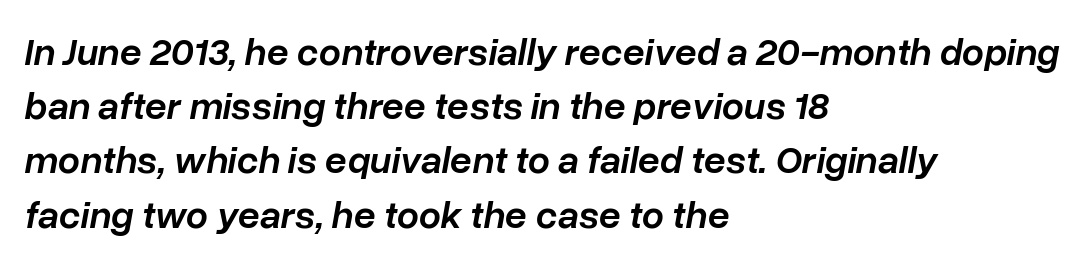
{"italic": "yes", "lean": "right", "slant_degrees": 10, "bold": "semi", "weight": "semibold", "width": "normal", "stroke_contrast": "low", "x_height": "medium", "monospaced": "no", "underline": "no", "align": "left", "line_spacing": "normal", "line_spacing_ratio": 1.39, "letter_spacing": "normal", "letter_spacing_em": 0.0, "glyph_px": 39}
